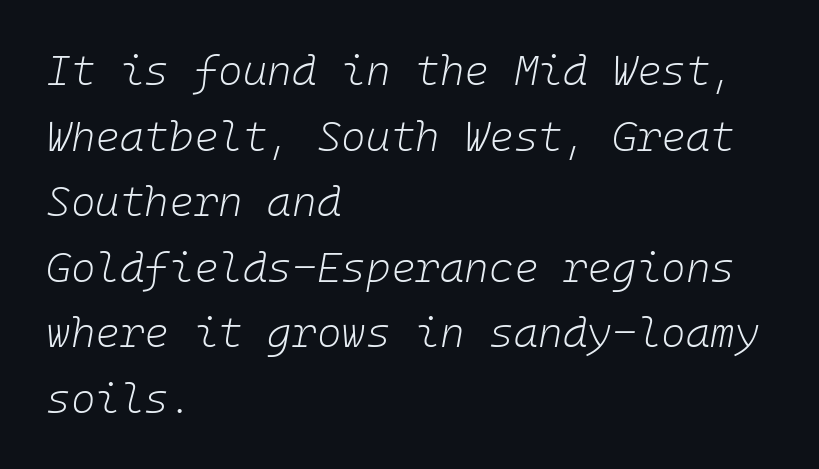
{"italic": "yes", "lean": "right", "slant_degrees": 10, "bold": "no", "weight": "light", "width": "normal", "stroke_contrast": "low", "x_height": "medium", "monospaced": "yes", "underline": "no", "align": "left", "line_spacing": "normal", "line_spacing_ratio": 1.56, "letter_spacing": "normal", "letter_spacing_em": 0.0, "glyph_px": 42}
